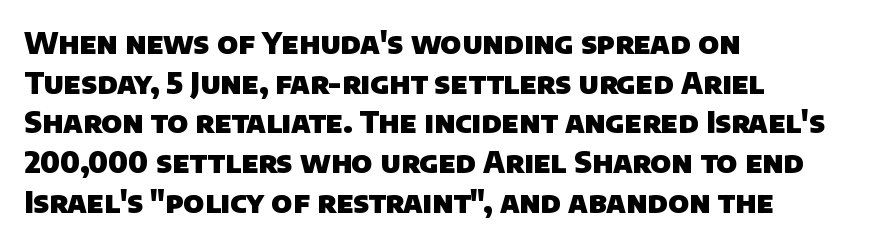
{"serif": "no", "bold": "yes", "weight": "heavy", "width": "normal", "stroke_contrast": "low", "x_height": "large", "monospaced": "no", "underline": "no", "align": "left", "line_spacing": "normal", "line_spacing_ratio": 1.37, "letter_spacing": "normal", "letter_spacing_em": 0.0, "glyph_px": 29}
